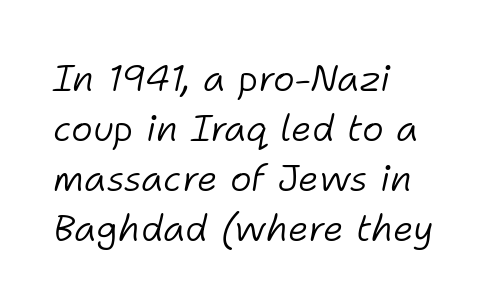
The image shows 37 px light type, italic (leaning right); set left-aligned, normal line spacing (1.35x), normal letter spacing, not underlined; low stroke contrast and a medium x-height.
